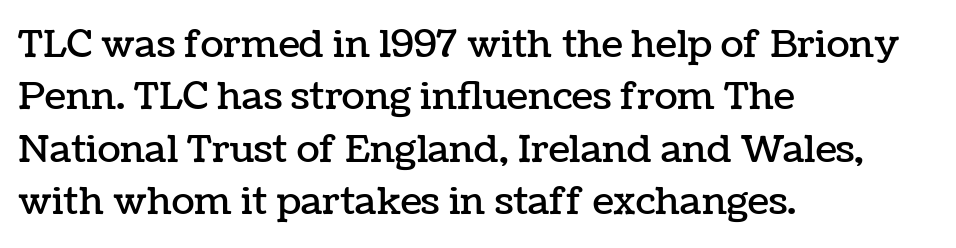
The image shows 38 px text type, upright; set left-aligned, normal line spacing (1.38x), normal letter spacing, not underlined; low stroke contrast and a medium x-height.
